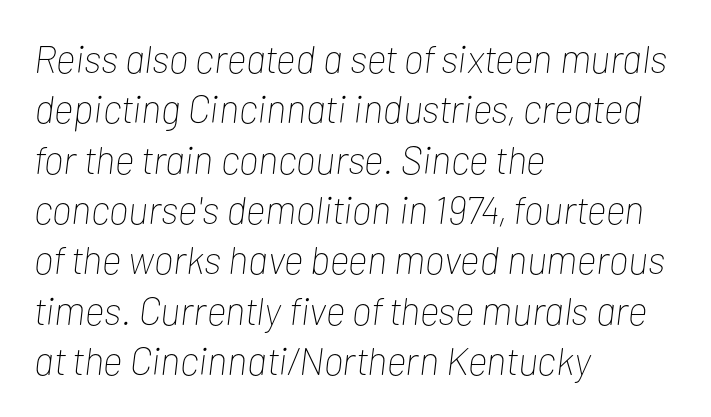
Q: Is the text bold? A: No.
Q: Is the text italic (slanted)? A: Yes, it leans right by about 7 degrees.
Q: Is the text underlined? A: No.
Q: How is the paragraph aligned? A: Left-aligned.
Q: Is the spacing between letters normal or unusually wide? A: Normal.
Q: Is the spacing between lines tight, normal or loose? A: Normal.
Q: Width (condensed, normal, or wide)? A: Condensed.
Q: Stroke contrast? A: Low.
Q: x-height? A: Medium.
Q: Monospaced? A: No.
